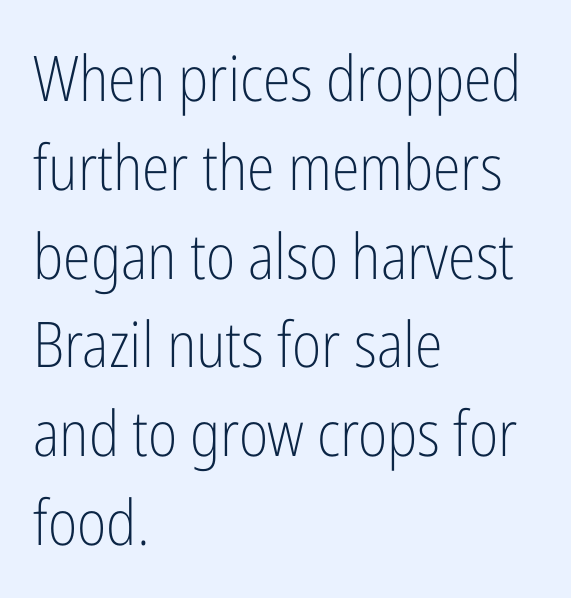
The image shows 63 px light, condensed sans-serif type, upright; set left-aligned, normal line spacing (1.41x), normal letter spacing, not underlined; low stroke contrast and a medium x-height.
